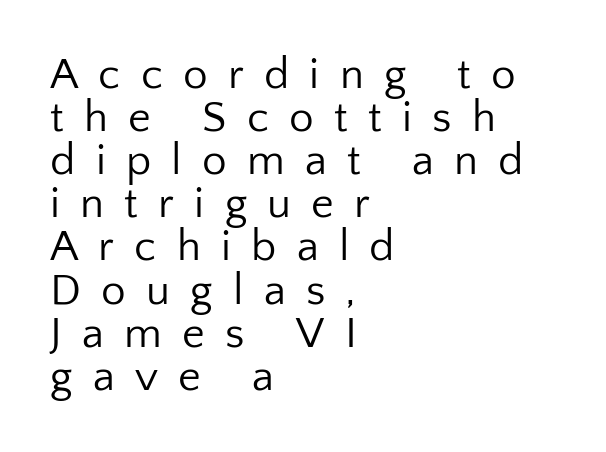
{"serif": "no", "italic": "no", "bold": "no", "weight": "regular", "width": "normal", "stroke_contrast": "low", "x_height": "medium", "monospaced": "no", "underline": "no", "align": "left", "line_spacing": "tight", "line_spacing_ratio": 0.98, "letter_spacing": "wide", "letter_spacing_em": 0.46, "glyph_px": 44}
